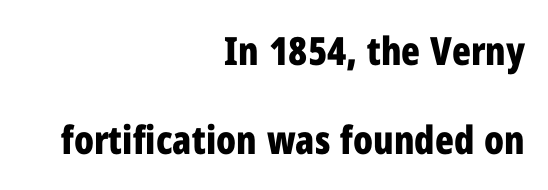
{"serif": "no", "italic": "no", "bold": "yes", "weight": "bold", "width": "condensed", "stroke_contrast": "low", "x_height": "medium", "monospaced": "no", "underline": "no", "align": "right", "line_spacing": "loose", "line_spacing_ratio": 2.29, "letter_spacing": "normal", "letter_spacing_em": 0.0, "glyph_px": 39}
